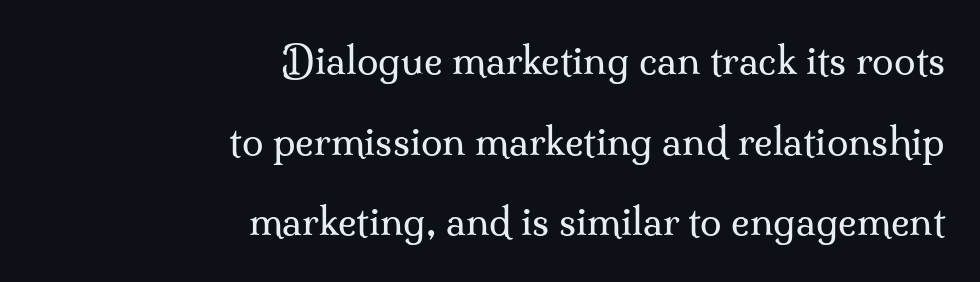
Q: Is the text bold? A: No.
Q: Is the text italic (slanted)? A: No, it is upright.
Q: Is the typeface a serif or a sans-serif typeface? A: Serif.
Q: Is the text underlined? A: No.
Q: How is the paragraph aligned? A: Right-aligned.
Q: Is the spacing between letters normal or unusually wide? A: Normal.
Q: Is the spacing between lines tight, normal or loose? A: Loose.
Q: Width (condensed, normal, or wide)? A: Normal.
Q: Stroke contrast? A: Medium.
Q: x-height? A: Small.
Q: Monospaced? A: No.
